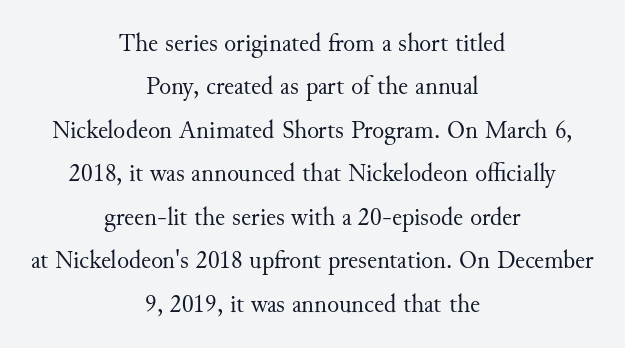
The image shows 25 px text type, upright; set centered, line spacing 1.74x, normal letter spacing, not underlined.
